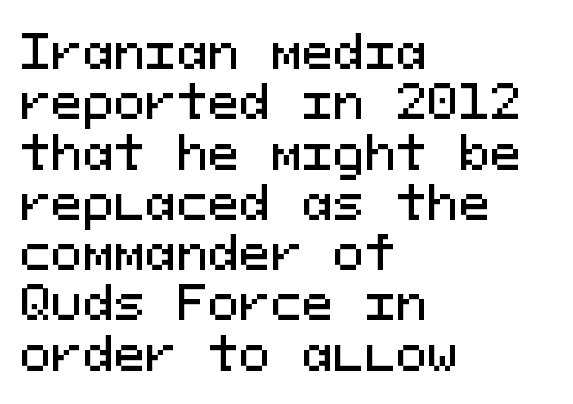
The image shows 47 px sans-serif type, upright, monospaced; set left-aligned, tight line spacing (1.07x), normal letter spacing, not underlined; medium stroke contrast and a medium x-height.
